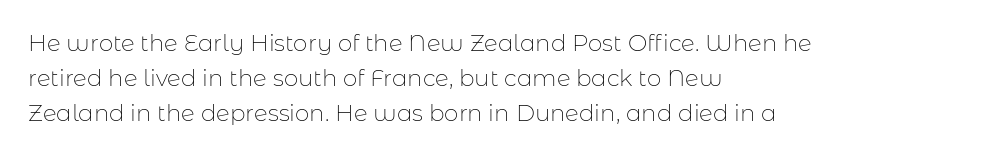
Q: Is the text bold? A: No.
Q: Is the text italic (slanted)? A: No, it is upright.
Q: Is the text underlined? A: No.
Q: How is the paragraph aligned? A: Left-aligned.
Q: Is the spacing between letters normal or unusually wide? A: Normal.
Q: Is the spacing between lines tight, normal or loose? A: Normal.
